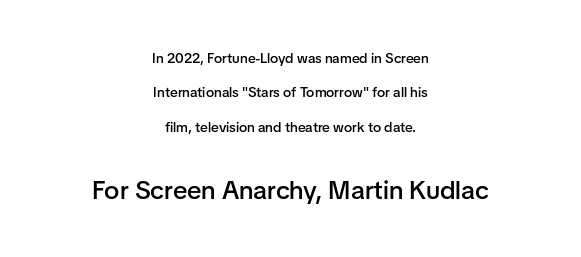
Leading: increased. A roman cut, with each character standing at attention. The face used here is rendered with its standard letterfit. This sample is center-justified, so both line endings float freely. Bare-footed words on every line. These lines carry some extra weight — a demibold, not a full bold.
